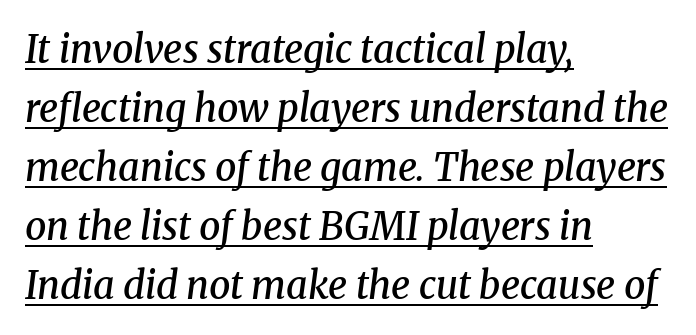
{"serif": "yes", "italic": "yes", "lean": "right", "slant_degrees": 8, "bold": "semi", "weight": "semibold", "width": "normal", "stroke_contrast": "medium", "x_height": "medium", "monospaced": "no", "underline": "yes", "align": "left", "line_spacing": "normal", "line_spacing_ratio": 1.55, "letter_spacing": "normal", "letter_spacing_em": 0.0, "glyph_px": 38}
